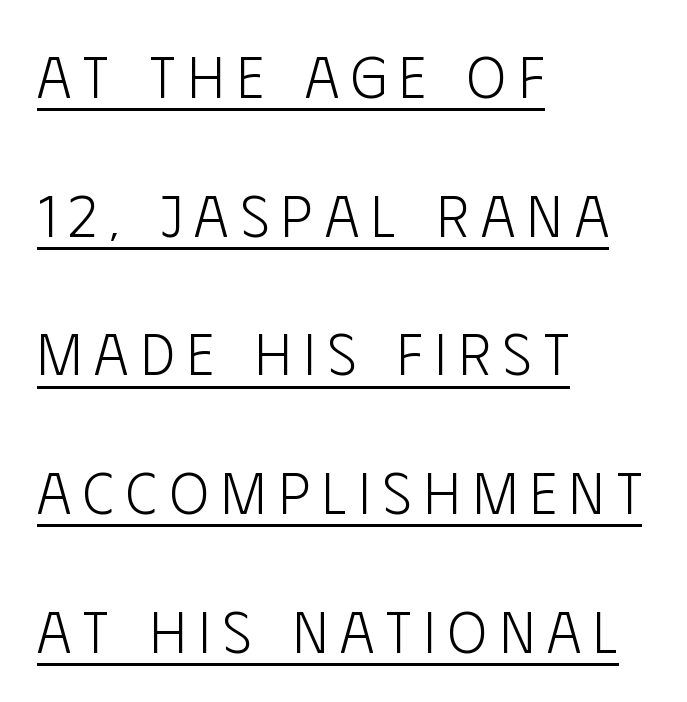
{"serif": "no", "italic": "no", "bold": "no", "weight": "light", "width": "condensed", "stroke_contrast": "low", "x_height": "large", "monospaced": "no", "underline": "yes", "align": "left", "line_spacing": "loose", "line_spacing_ratio": 2.35, "letter_spacing": "wide", "letter_spacing_em": 0.21, "glyph_px": 59}
